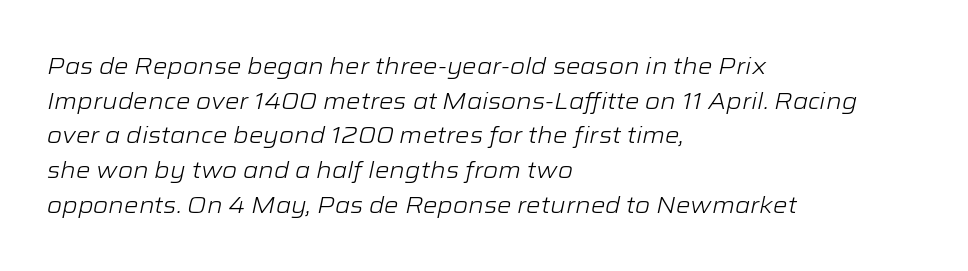
What stands out about the letter spacing? Nothing — it is the standard amount. The passage shown is not underscored anywhere. This sample keeps an unexceptional amount of space between lines. The text carries the slant typical of an italic or oblique font. Counters stay open thanks to moderate or lighter strokes. All the whitespace from short lines collects on the right.
